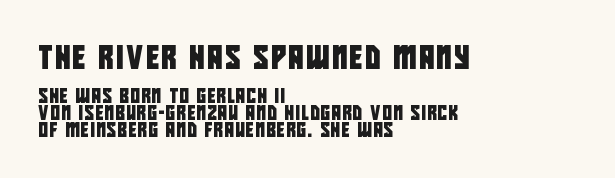
This rendering features lettering with no underline. The text block is weighted toward the left margin, trailing off unevenly rightward. Of the two passages, the one on top uses the larger point size.
